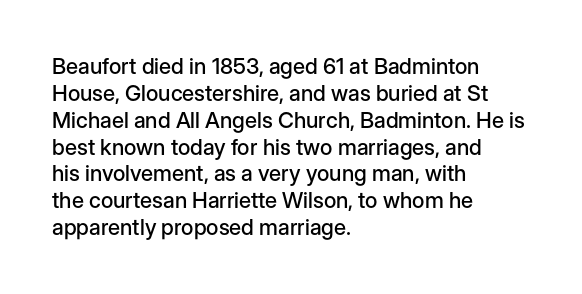
{"italic": "no", "underline": "no", "align": "left", "line_spacing_ratio": 1.22, "letter_spacing": "normal", "letter_spacing_em": 0.0, "glyph_px": 22}
